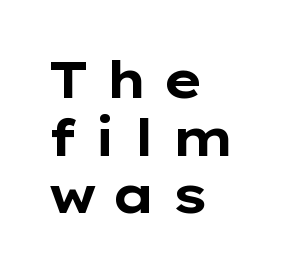
{"serif": "no", "italic": "no", "bold": "yes", "weight": "bold", "width": "wide", "stroke_contrast": "low", "x_height": "medium", "monospaced": "no", "underline": "no", "align": "left", "line_spacing": "tight", "line_spacing_ratio": 1.13, "letter_spacing": "wide", "letter_spacing_em": 0.28, "glyph_px": 51}
